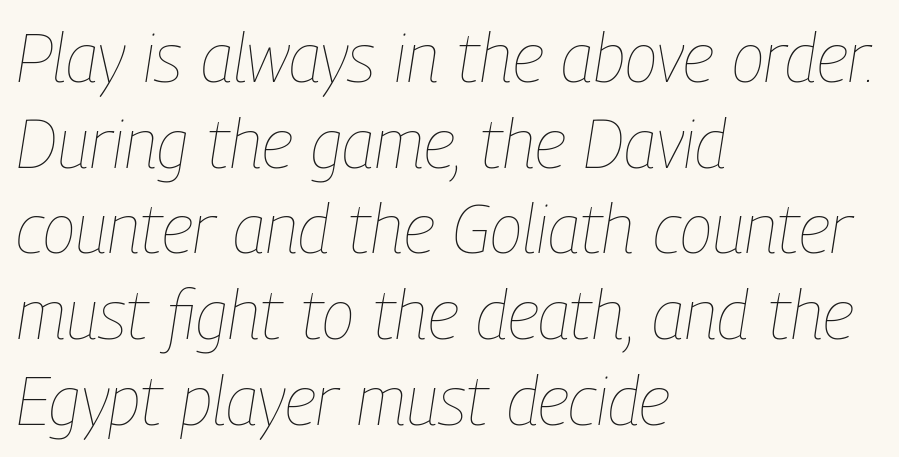
What stands out about the letter spacing? Nothing — it is the standard amount. Emphasis-style slanted type is in use. The passage is arranged the way most books set body copy — flush left. A bare baseline throughout the passage.
